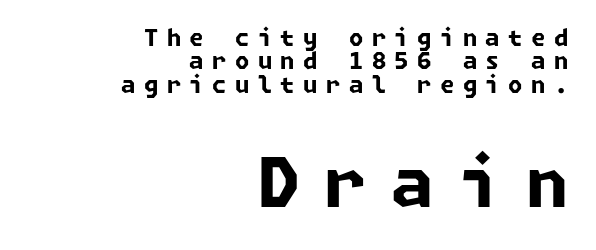
{"serif": "no", "bold": "yes", "weight": "bold", "width": "normal", "stroke_contrast": "low", "x_height": "medium", "underline": "no", "align": "right", "line_spacing": "tight", "line_spacing_ratio": 1.02, "letter_spacing": "wide", "letter_spacing_em": 0.37, "larger_block": "second", "size_ratio": 2.96, "glyph_px": 68}
